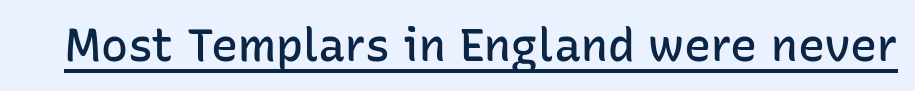
{"serif": "no", "italic": "no", "bold": "semi", "weight": "semibold", "width": "normal", "stroke_contrast": "low", "x_height": "medium", "monospaced": "no", "underline": "yes", "letter_spacing": "normal", "letter_spacing_em": 0.0, "glyph_px": 45}
